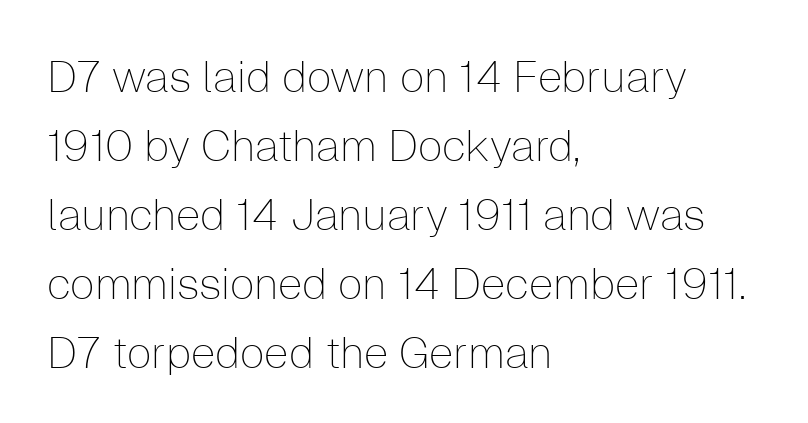
The image shows 44 px thin sans-serif type, upright; set left-aligned, normal line spacing (1.57x), normal letter spacing, not underlined; low stroke contrast and a medium x-height.
